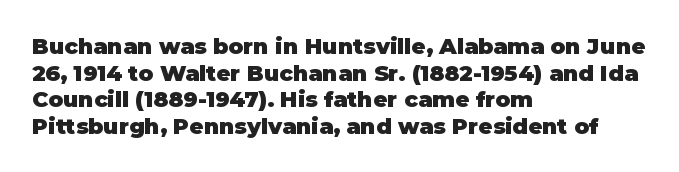
Q: Is the text bold? A: Yes.
Q: Is the text italic (slanted)? A: No, it is upright.
Q: Is the text underlined? A: No.
Q: How is the paragraph aligned? A: Left-aligned.
Q: Is the spacing between letters normal or unusually wide? A: Normal.
